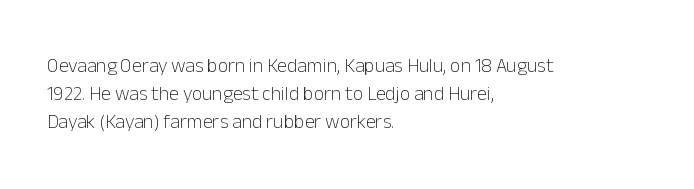
The image shows 20 px text type, upright; set left-aligned, normal line spacing (1.41x), normal letter spacing, not underlined.
